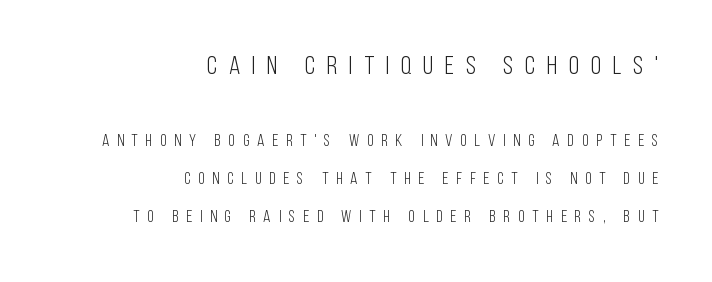
{"italic": "no", "bold": "no", "underline": "no", "align": "right", "line_spacing": "loose", "line_spacing_ratio": 2.24, "letter_spacing": "wide", "letter_spacing_em": 0.46, "larger_block": "first", "size_ratio": 1.53, "glyph_px": 26}
